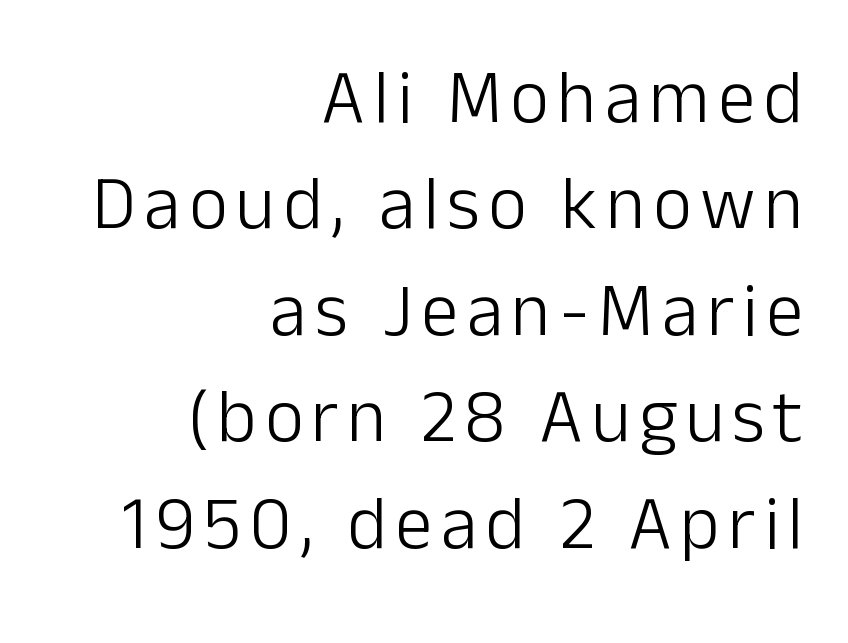
Q: Is the text bold? A: No.
Q: Is the text italic (slanted)? A: No, it is upright.
Q: Is the typeface a serif or a sans-serif typeface? A: Sans-serif.
Q: Is the text underlined? A: No.
Q: How is the paragraph aligned? A: Right-aligned.
Q: Is the spacing between lines tight, normal or loose? A: Normal.
Q: Width (condensed, normal, or wide)? A: Normal.
Q: Stroke contrast? A: Low.
Q: x-height? A: Medium.
Q: Monospaced? A: No.
